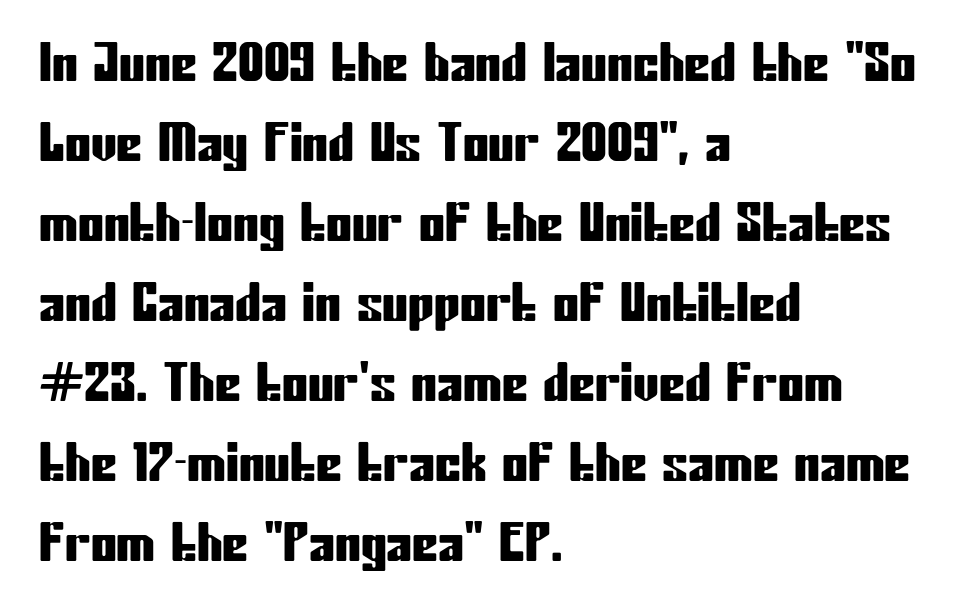
Typeset ragged right — the left edge is the straight one. A typesetter would call this proportional, since set widths differ per character. Words appear dense and cohesive because spacing is normal. Serif or sans? Sans — the stroke terminals are bare. A bare baseline throughout the passage. Regular leading.
